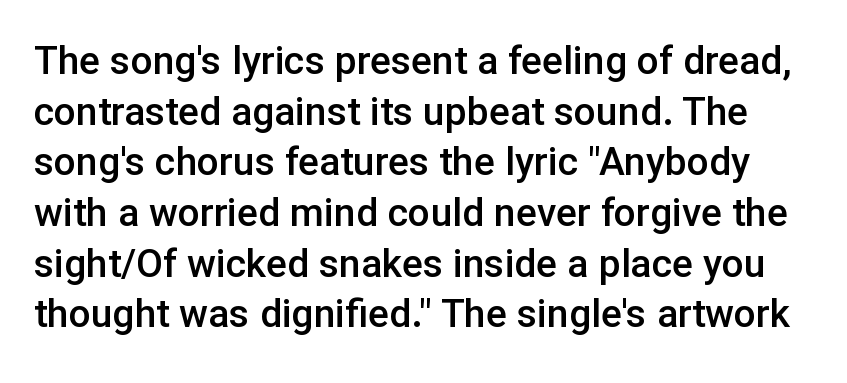
The image shows 39 px semibold sans-serif type, upright; set normal line spacing (1.3x), normal letter spacing, not underlined; low stroke contrast and a medium x-height.
